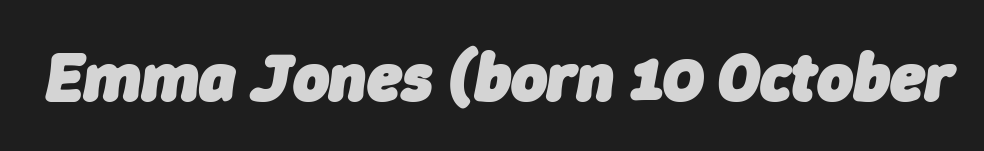
{"italic": "yes", "lean": "right", "slant_degrees": 9, "bold": "yes", "weight": "heavy", "width": "normal", "stroke_contrast": "low", "x_height": "medium", "monospaced": "no", "underline": "no", "letter_spacing": "normal", "letter_spacing_em": 0.0, "glyph_px": 69}
